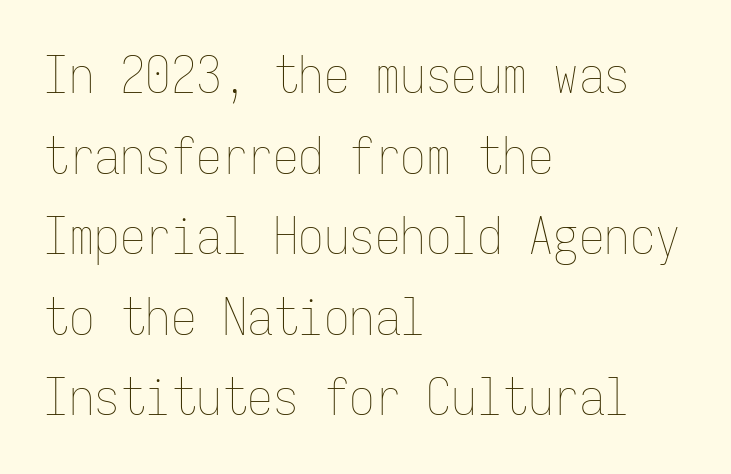
Ink coverage per letter is moderate at most. Regular leading. Does extra space separate the letters? No, they use regular spacing. Teacher's note: observe the even left margin — that is flush-left alignment.
